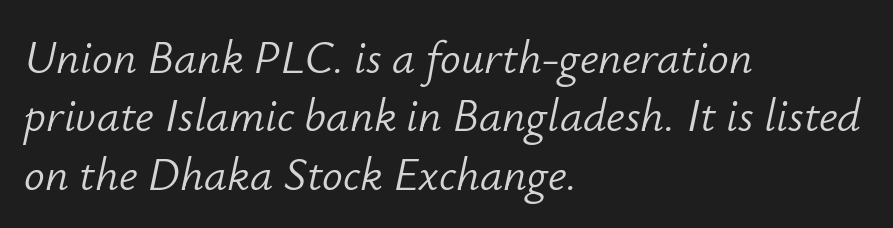
The image shows 46 px light type, italic (leaning right); set left-aligned, normal line spacing (1.27x), normal letter spacing, not underlined; low stroke contrast and a small x-height.
